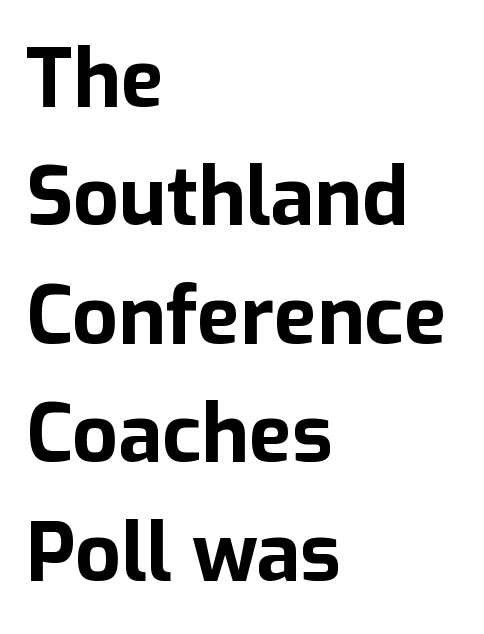
The image shows 80 px bold sans-serif type, upright; set left-aligned, normal line spacing (1.48x), normal letter spacing, not underlined; low stroke contrast and a medium x-height.
